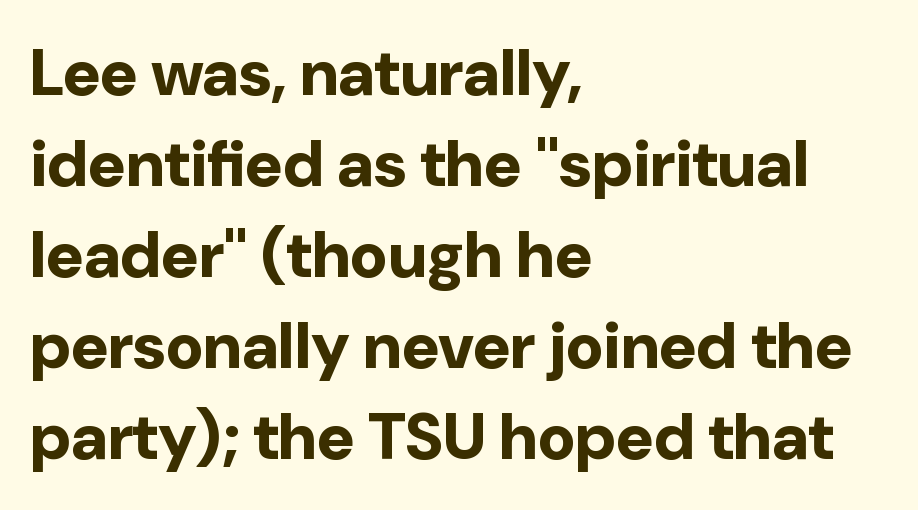
Q: Is the text bold? A: Yes.
Q: Is the text italic (slanted)? A: No, it is upright.
Q: Is the typeface a serif or a sans-serif typeface? A: Sans-serif.
Q: Is the text underlined? A: No.
Q: How is the paragraph aligned? A: Left-aligned.
Q: Is the spacing between letters normal or unusually wide? A: Normal.
Q: Is the spacing between lines tight, normal or loose? A: Normal.
Q: Width (condensed, normal, or wide)? A: Normal.
Q: Stroke contrast? A: Low.
Q: x-height? A: Medium.
Q: Monospaced? A: No.
